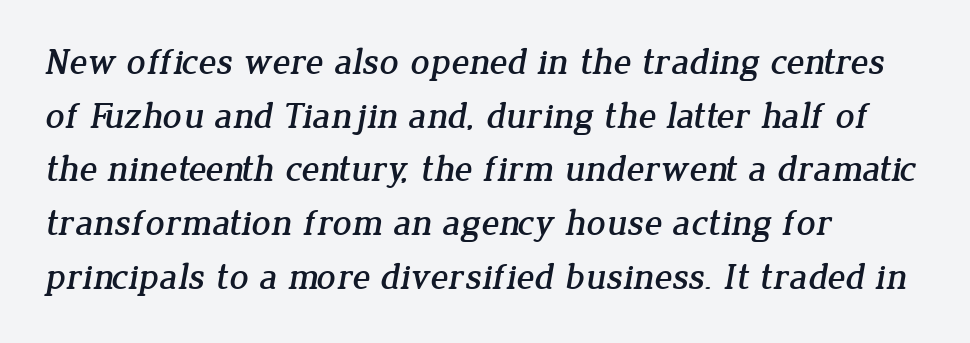
Unlike a clean sans, this face finishes its strokes with serifs. Glance below the letters and you will spot only blank space. Rows of type keep a routine distance in the vertical direction. All the whitespace from short lines collects on the right. Nobody touched the tracking dial on this one.
